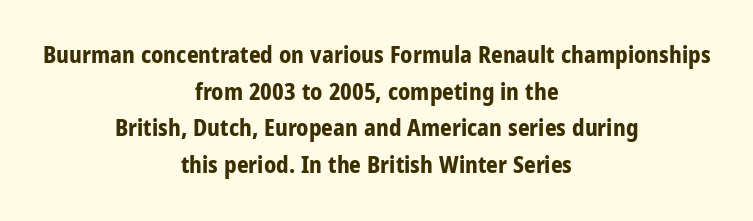
Q: Is the text bold? A: Yes.
Q: Is the text italic (slanted)? A: No, it is upright.
Q: Is the text underlined? A: No.
Q: How is the paragraph aligned? A: Centered.
Q: Is the spacing between letters normal or unusually wide? A: Normal.
Q: Is the spacing between lines tight, normal or loose? A: Normal.
